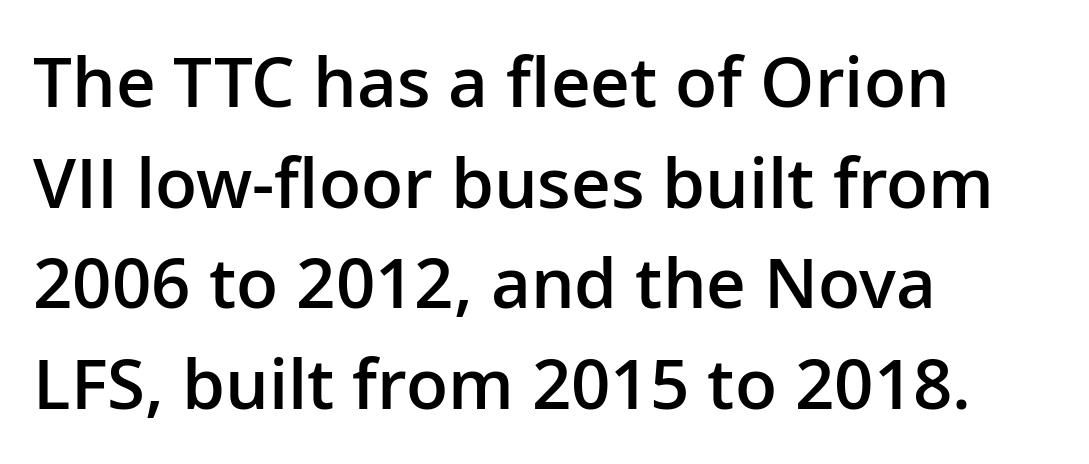
The image shows 69 px semibold sans-serif type, upright; set left-aligned, normal line spacing (1.46x), normal letter spacing, not underlined; low stroke contrast and a medium x-height.
